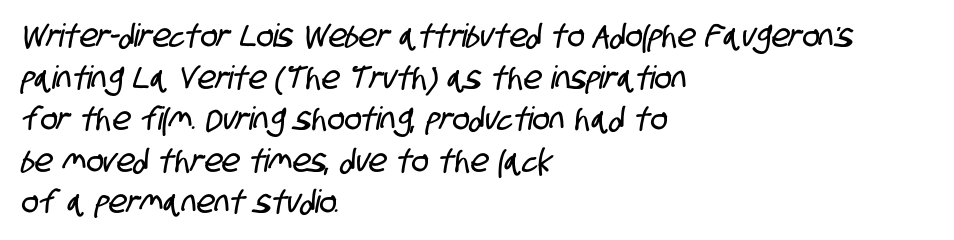
{"serif": "no", "width": "condensed", "stroke_contrast": "low", "x_height": "large", "monospaced": "no", "underline": "no", "align": "left", "line_spacing": "normal", "line_spacing_ratio": 1.3, "letter_spacing": "normal", "letter_spacing_em": 0.0, "glyph_px": 32}
